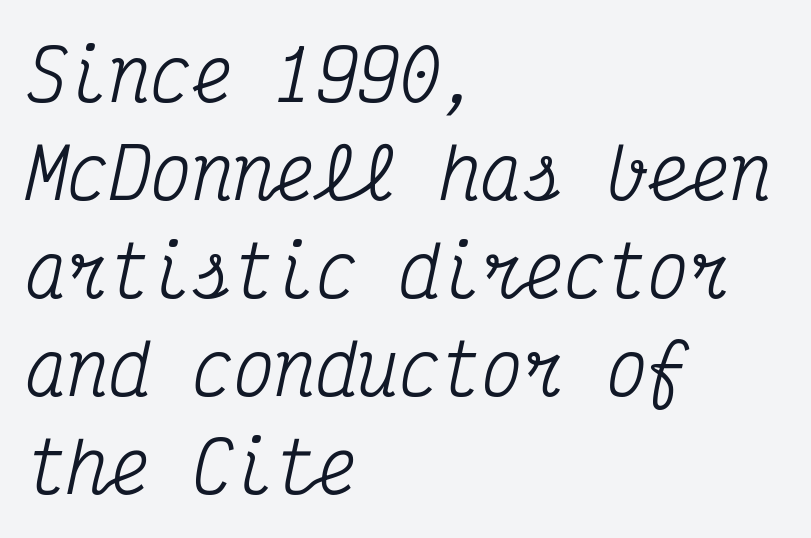
The image shows 69 px condensed serif type, italic (leaning right), monospaced; set left-aligned, normal line spacing (1.42x), normal letter spacing, not underlined; medium stroke contrast and a medium x-height.
